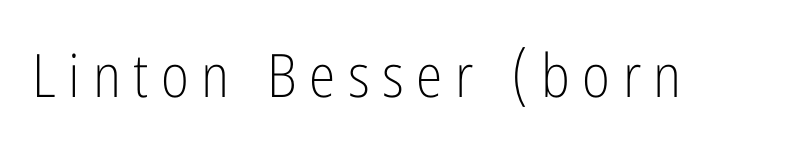
The image shows 60 px light, condensed sans-serif type, upright; set unusually wide letter spacing (+0.21 em), not underlined; low stroke contrast and a medium x-height.
